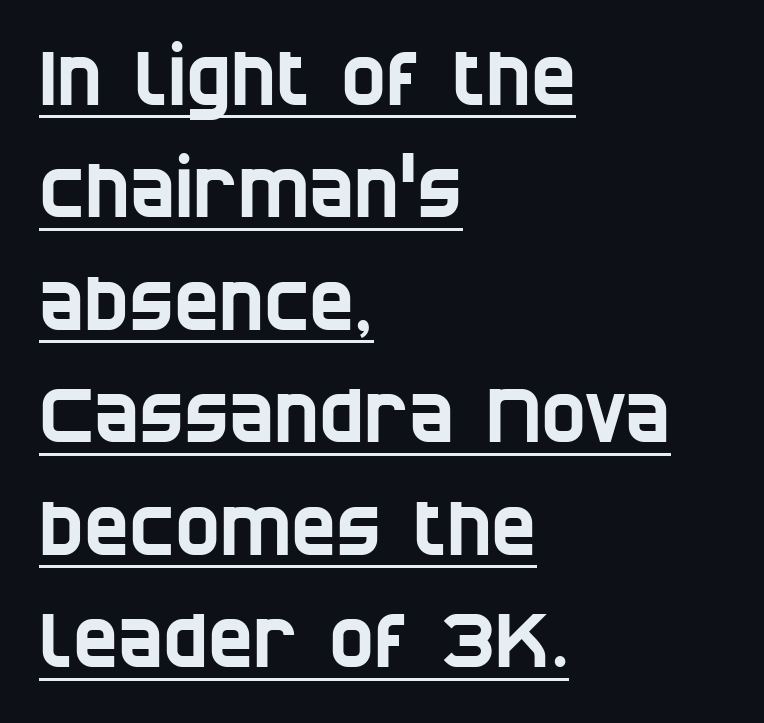
Q: Is the typeface a serif or a sans-serif typeface? A: Sans-serif.
Q: Is the text underlined? A: Yes.
Q: How is the paragraph aligned? A: Left-aligned.
Q: Is the spacing between letters normal or unusually wide? A: Normal.
Q: Is the spacing between lines tight, normal or loose? A: Normal.
Q: Width (condensed, normal, or wide)? A: Condensed.
Q: Stroke contrast? A: Low.
Q: x-height? A: Large.
Q: Monospaced? A: No.
